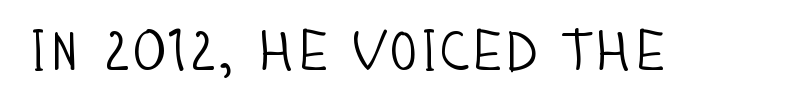
These lines are rendered in a variable-pitch font. Is the stroke heavy? The answer is a plain regular-or-lighter. Only glyphs here, with clear space below each row. Does extra space separate the letters? No, they use regular spacing.
